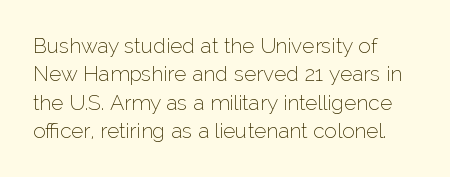
Evenly set lines give the paragraph a standard silhouette. Students, note that the glyphs here touch the page at normal intervals. In terms of posture, this sample is upright. Typeset ragged right — the left edge is the straight one.
